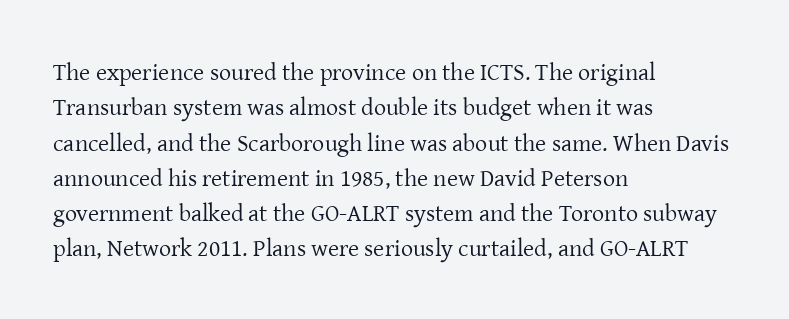
{"italic": "no", "bold": "no", "underline": "no", "align": "left", "line_spacing": "normal", "line_spacing_ratio": 1.47, "letter_spacing": "normal", "letter_spacing_em": 0.0, "glyph_px": 24}
